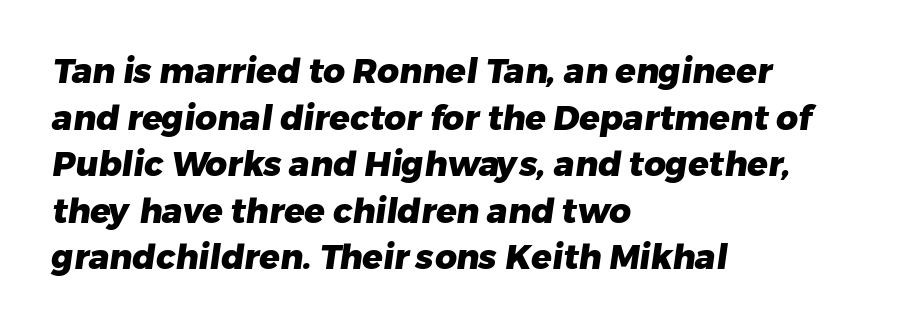
Is this a sans? Yes — the strokes have no serifs. Quick note: underline off. The text block is weighted toward the left margin, trailing off unevenly rightward. Nothing unusual about the tracking: characters are spaced as the font intends. The passage shown stacks its lines at a standard gap. Do the characters align in a grid? No, the font is proportional.
